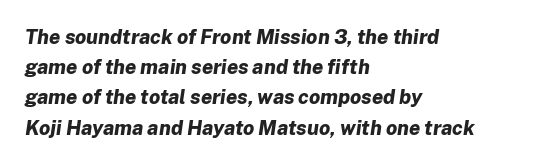
Q: Is the text bold? A: Yes.
Q: Is the text italic (slanted)? A: Yes, it leans right by about 8 degrees.
Q: Is the text underlined? A: No.
Q: How is the paragraph aligned? A: Left-aligned.
Q: Is the spacing between letters normal or unusually wide? A: Normal.
Q: Is the spacing between lines tight, normal or loose? A: Normal.
